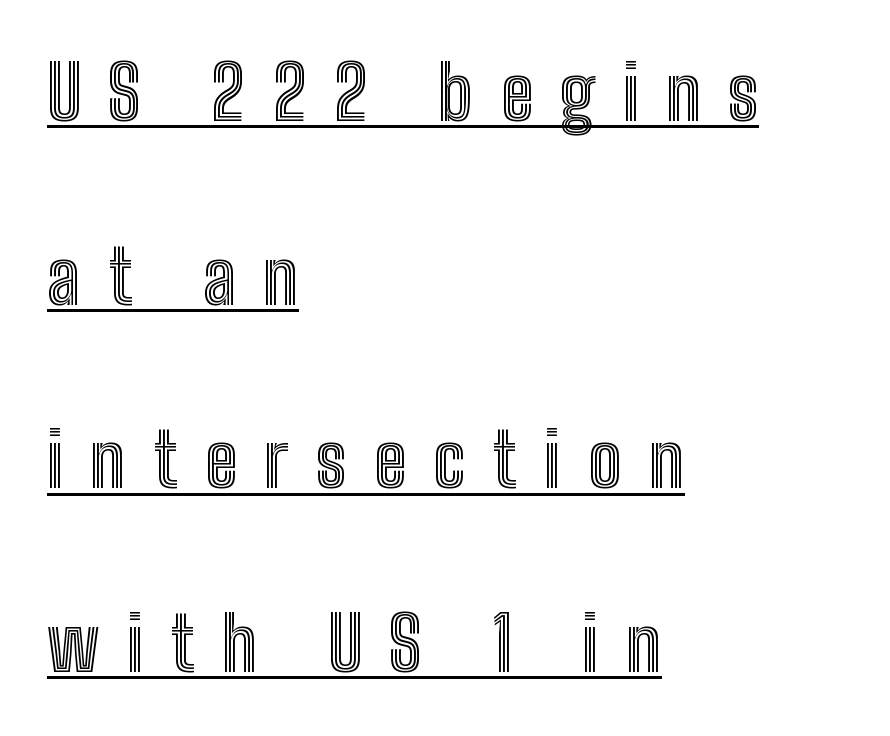
These lines stand farther apart than default settings would place them. The text block is weighted toward the left margin, trailing off unevenly rightward. These lines are rendered in a variable-pitch font. Honestly, the letter spacing is so wide it's the main thing you notice. In terms of posture, this sample is upright.
